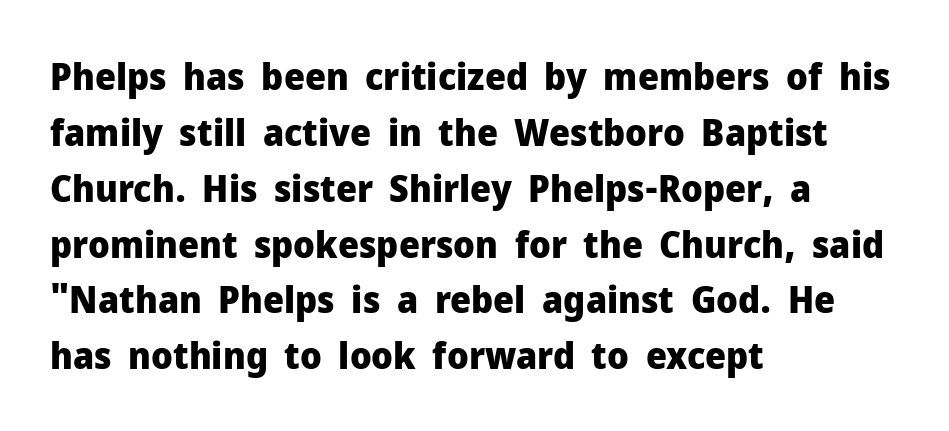
{"serif": "no", "italic": "no", "bold": "yes", "weight": "heavy", "width": "normal", "stroke_contrast": "low", "x_height": "medium", "monospaced": "no", "underline": "no", "align": "left", "line_spacing": "normal", "line_spacing_ratio": 1.51, "letter_spacing": "normal", "letter_spacing_em": 0.0, "glyph_px": 37}
